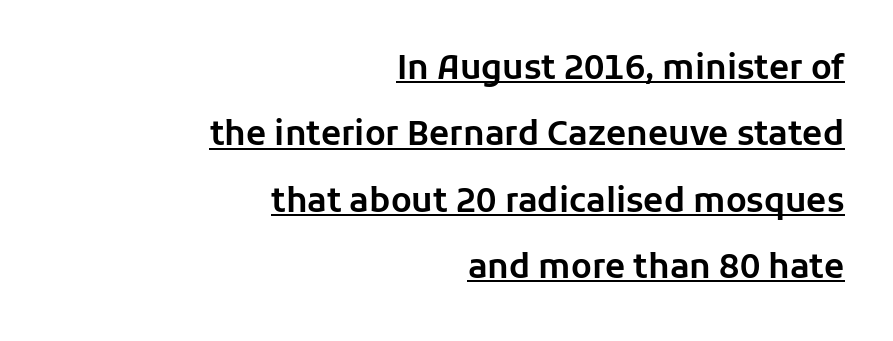
The image shows 33 px sans-serif type, upright; set right-aligned, loose line spacing (2.01x), normal letter spacing, underlined; low stroke contrast and a medium x-height.
